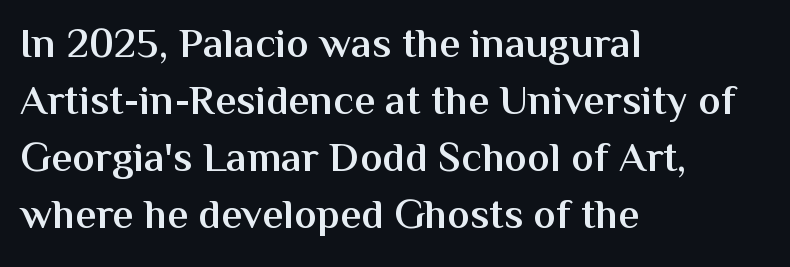
The image shows 42 px semibold sans-serif type, upright; set left-aligned, normal line spacing (1.36x), normal letter spacing, not underlined; medium stroke contrast and a medium x-height.
